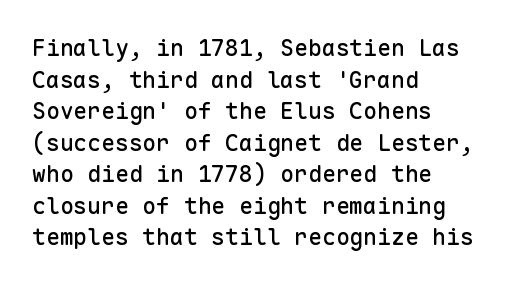
Q: Is the text italic (slanted)? A: No, it is upright.
Q: Is the text underlined? A: No.
Q: How is the paragraph aligned? A: Left-aligned.
Q: Is the spacing between letters normal or unusually wide? A: Normal.
Q: Is the spacing between lines tight, normal or loose? A: Normal.
